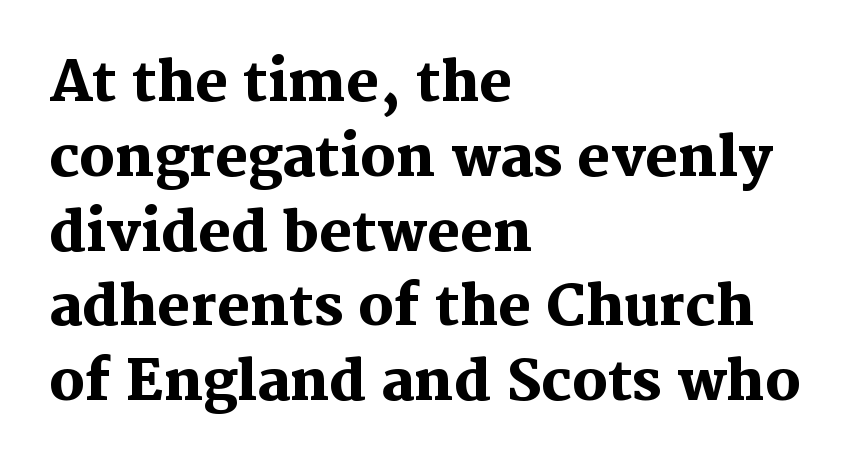
Words float on clear page, feet unadorned. Does the copy run flush right? No — it runs flush left. Strokes here are thick enough to call this a true bold. A typesetter would label this face a serif. A typesetter would call this zero additional tracking. Posture: straight, roman, zero tilt.
